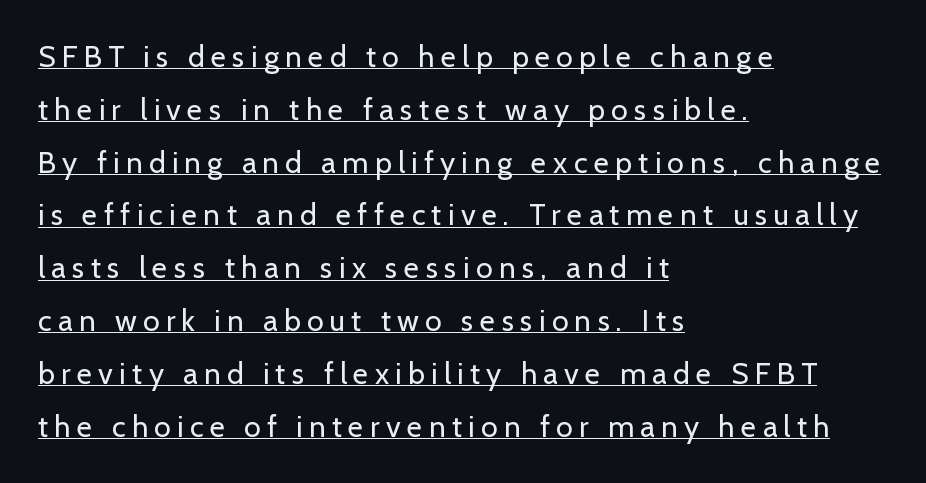
How are the letters spaced? Widely, with obvious added tracking. The type sits square on the baseline with zero lean. Classification — sans serif. This sample is left-justified, so line endings fall wherever the words run out. Quick note: underline on. Varying glyph widths throughout — classic text-font behaviour.
